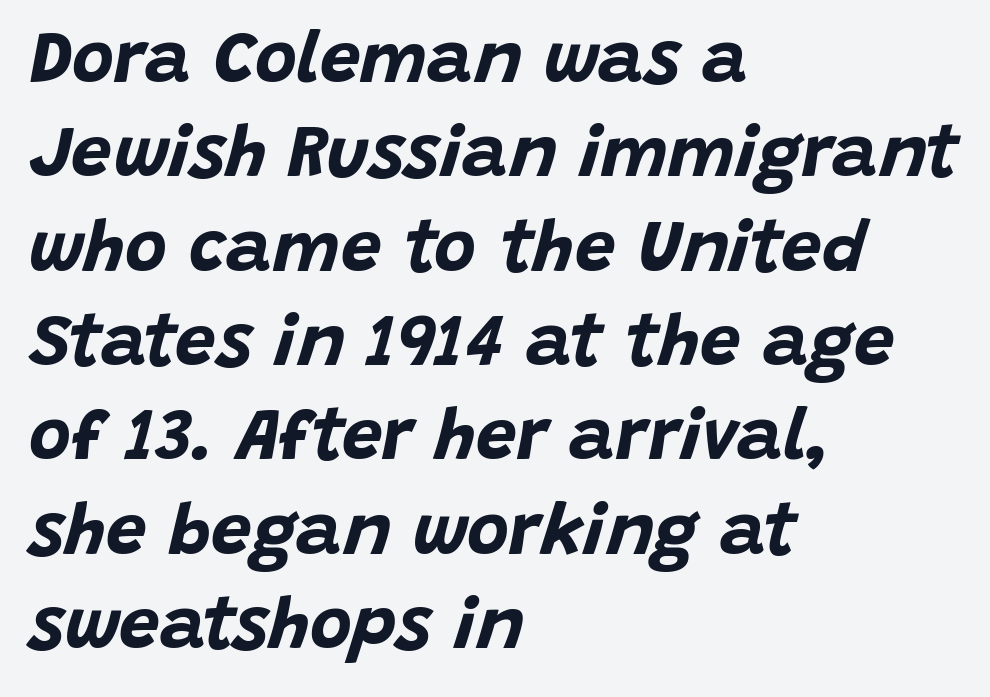
Q: Is the text bold? A: Yes.
Q: Is the text italic (slanted)? A: Yes, it leans right by about 15 degrees.
Q: Is the text underlined? A: No.
Q: How is the paragraph aligned? A: Left-aligned.
Q: Is the spacing between letters normal or unusually wide? A: Normal.
Q: Is the spacing between lines tight, normal or loose? A: Normal.
Q: Width (condensed, normal, or wide)? A: Normal.
Q: Stroke contrast? A: Low.
Q: x-height? A: Large.
Q: Monospaced? A: No.
